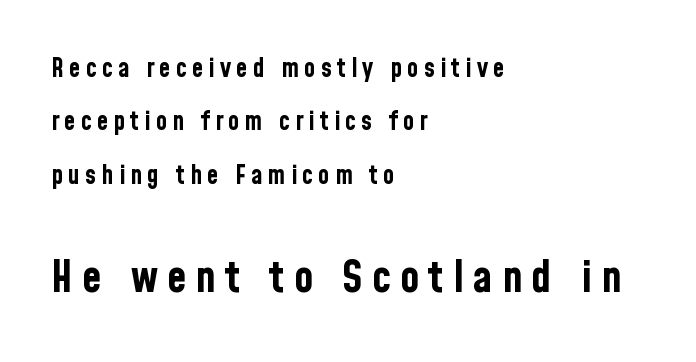
The image shows 45 px bold, condensed sans-serif type, upright; set left-aligned, loose line spacing (2.05x), unusually wide letter spacing (+0.2 em), not underlined; the second (bottom) block is 1.73x larger; low stroke contrast and a medium x-height.
